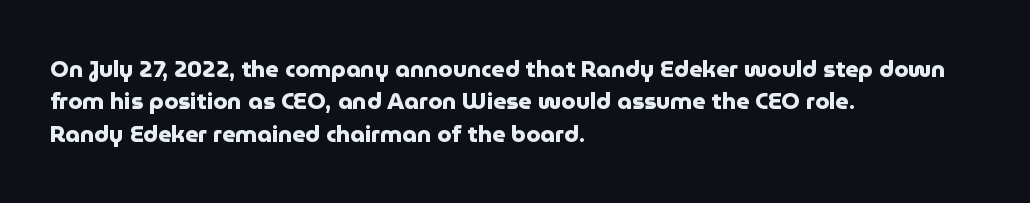
The space directly below the letters is spotless. A dark, heavy texture on the line: the type is bold. Every row of glyphs begins at an identical x-position on the left. Posture: vertical.
